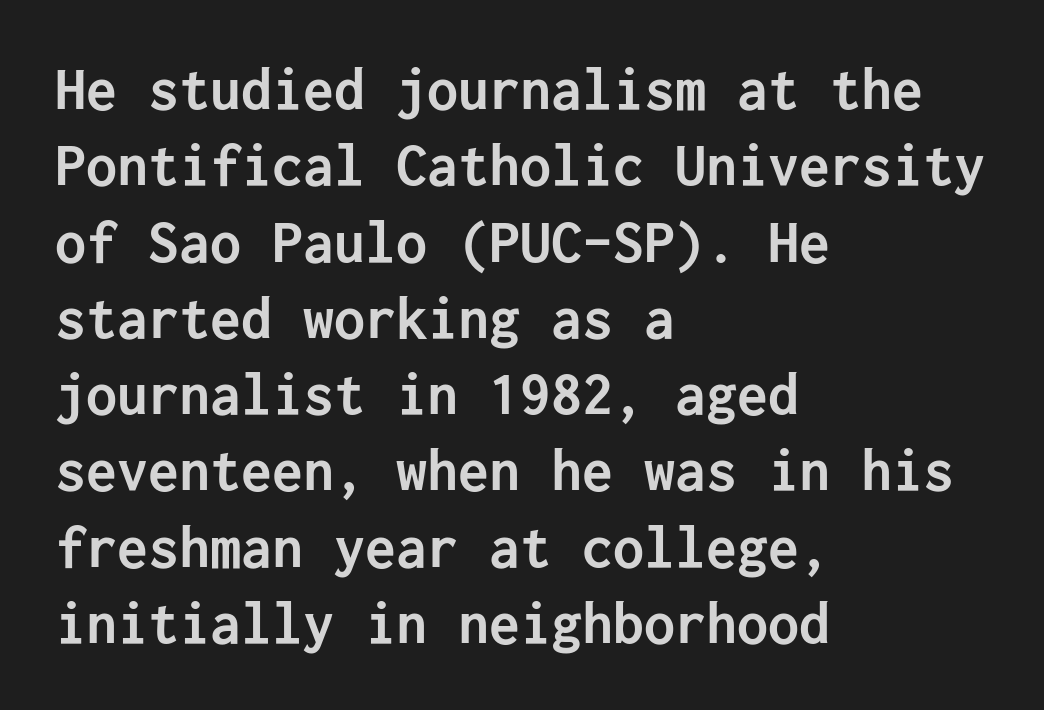
Q: Is the text bold? A: Yes.
Q: Is the text italic (slanted)? A: No, it is upright.
Q: Is the typeface a serif or a sans-serif typeface? A: Sans-serif.
Q: Is the text underlined? A: No.
Q: How is the paragraph aligned? A: Left-aligned.
Q: Is the spacing between letters normal or unusually wide? A: Normal.
Q: Width (condensed, normal, or wide)? A: Normal.
Q: Stroke contrast? A: Low.
Q: x-height? A: Medium.
